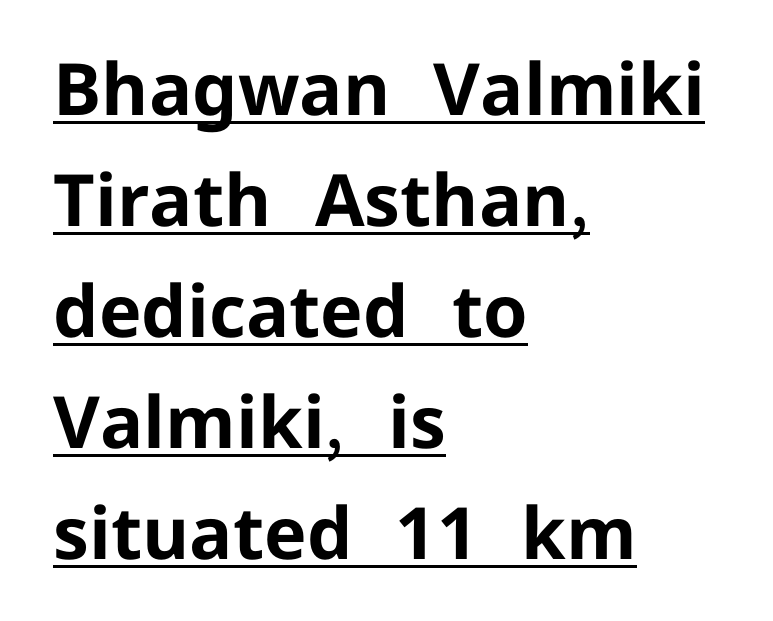
Q: Is the text bold? A: Yes.
Q: Is the text italic (slanted)? A: No, it is upright.
Q: Is the typeface a serif or a sans-serif typeface? A: Sans-serif.
Q: Is the text underlined? A: Yes.
Q: How is the paragraph aligned? A: Left-aligned.
Q: Is the spacing between letters normal or unusually wide? A: Normal.
Q: Is the spacing between lines tight, normal or loose? A: Normal.
Q: Width (condensed, normal, or wide)? A: Normal.
Q: Stroke contrast? A: Low.
Q: x-height? A: Medium.
Q: Monospaced? A: No.
